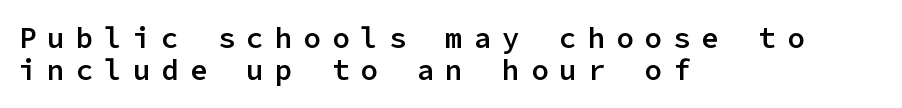
{"serif": "no", "italic": "no", "bold": "semi", "weight": "semibold", "width": "normal", "stroke_contrast": "low", "x_height": "medium", "monospaced": "yes", "underline": "no", "align": "left", "line_spacing": "tight", "line_spacing_ratio": 1.11, "letter_spacing": "wide", "letter_spacing_em": 0.38, "glyph_px": 29}
